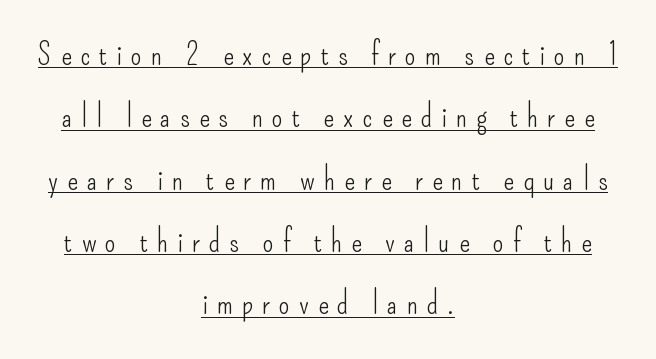
Heaviness? Minimal to ordinary, like unemphasized prose. This rendering widens character spacing well past its baseline value. The lines in this sample share a center point and differ in where they start and stop. Rendered with straight, roman letterforms. The lines are spread far apart with generous leading.
